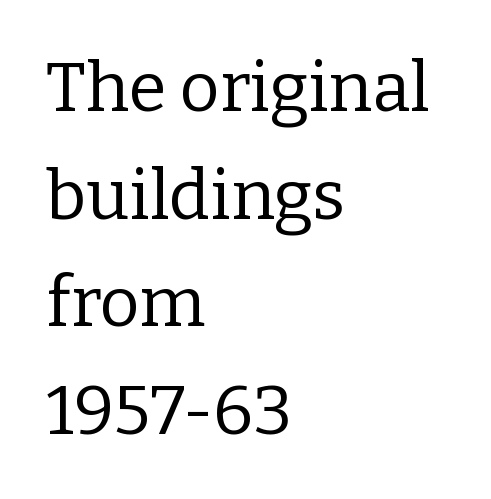
{"serif": "yes", "italic": "no", "bold": "no", "weight": "regular", "width": "normal", "stroke_contrast": "low", "x_height": "medium", "monospaced": "no", "underline": "no", "align": "left", "line_spacing": "normal", "line_spacing_ratio": 1.56, "letter_spacing": "normal", "letter_spacing_em": 0.0, "glyph_px": 69}
